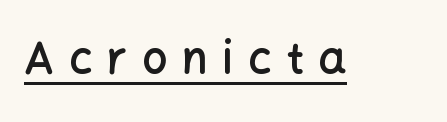
The passage shown is typed in a proportional face where columns would drift. Stroke thickness is moderately raised; the sample reads as semibold. Descenders here cross a horizontal rule under the line. The font's upright variant was chosen for this text. A typesetter would call this heavily tracked-out type. The letters carry no serifs — their stems end cleanly without finishing strokes.
